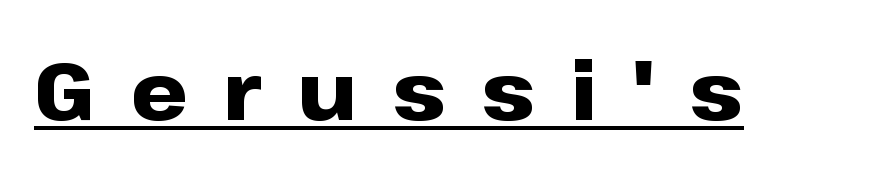
Q: Is the text bold? A: Yes.
Q: Is the text italic (slanted)? A: No, it is upright.
Q: Is the typeface a serif or a sans-serif typeface? A: Sans-serif.
Q: Is the text underlined? A: Yes.
Q: Is the spacing between letters normal or unusually wide? A: Unusually wide.
Q: Width (condensed, normal, or wide)? A: Wide.
Q: Stroke contrast? A: Low.
Q: x-height? A: Medium.
Q: Monospaced? A: No.
